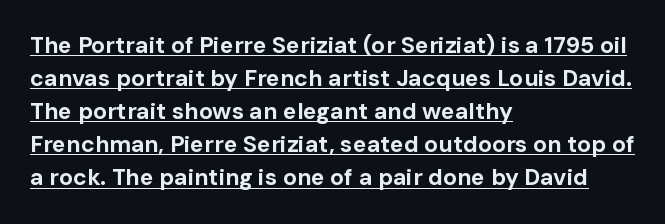
The image shows 23 px bold type, upright; set left-aligned, normal line spacing (1.44x), normal letter spacing, underlined.
